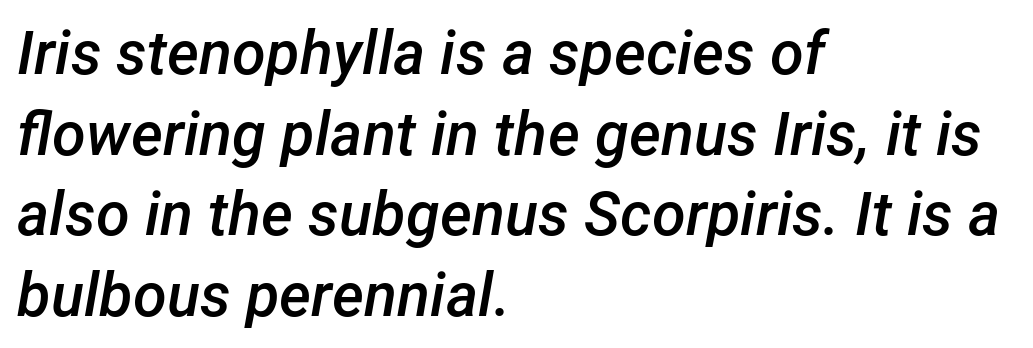
Q: Is the text bold? A: Semi-bold.
Q: Is the text italic (slanted)? A: Yes, it leans right by about 12 degrees.
Q: Is the text underlined? A: No.
Q: How is the paragraph aligned? A: Left-aligned.
Q: Is the spacing between letters normal or unusually wide? A: Normal.
Q: Is the spacing between lines tight, normal or loose? A: Normal.
Q: Width (condensed, normal, or wide)? A: Normal.
Q: Stroke contrast? A: Low.
Q: x-height? A: Medium.
Q: Monospaced? A: No.
